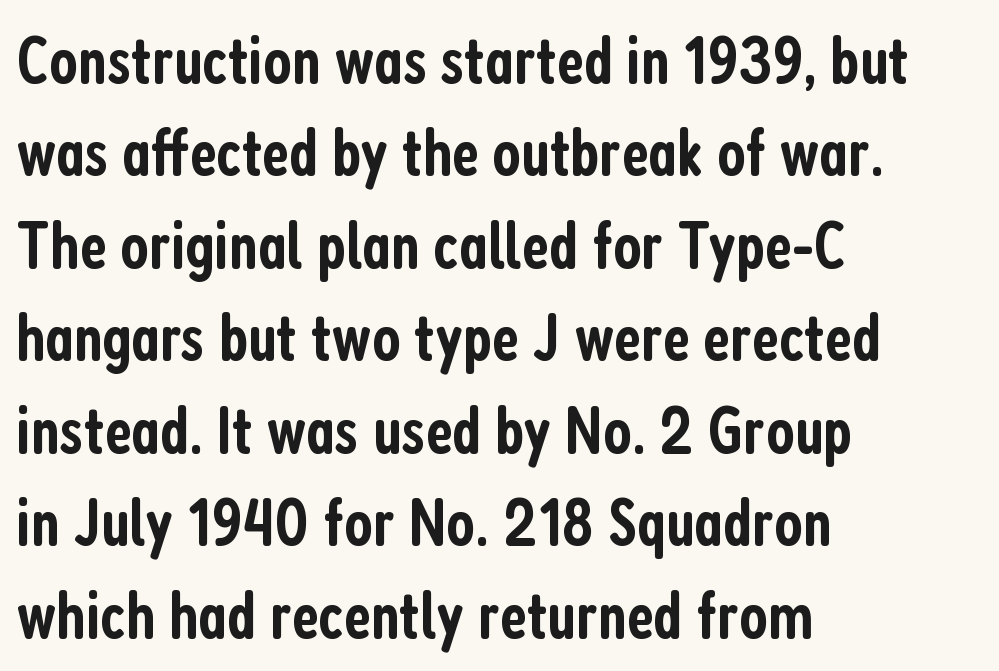
The image shows 68 px semibold, condensed sans-serif type, upright; set left-aligned, normal line spacing (1.36x), normal letter spacing, not underlined; low stroke contrast and a medium x-height.
